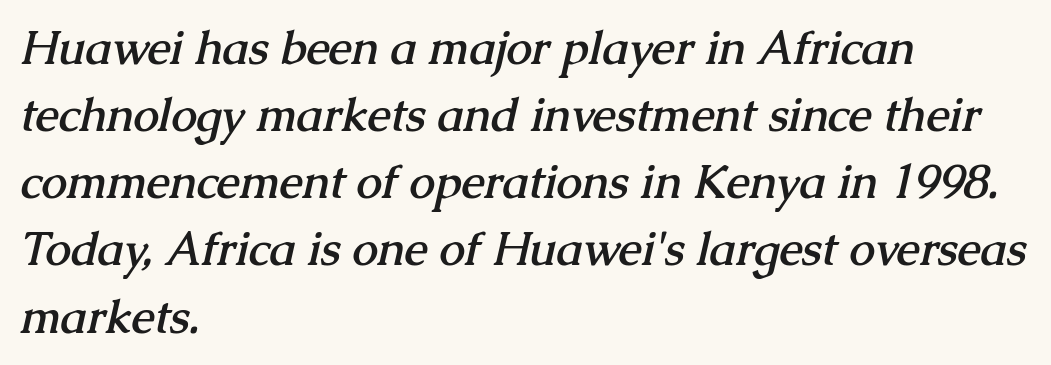
{"serif": "yes", "bold": "yes", "weight": "semibold", "width": "normal", "stroke_contrast": "medium", "x_height": "medium", "monospaced": "no", "underline": "no", "align": "left", "line_spacing": "normal", "line_spacing_ratio": 1.46, "letter_spacing": "normal", "letter_spacing_em": 0.0, "glyph_px": 46}
